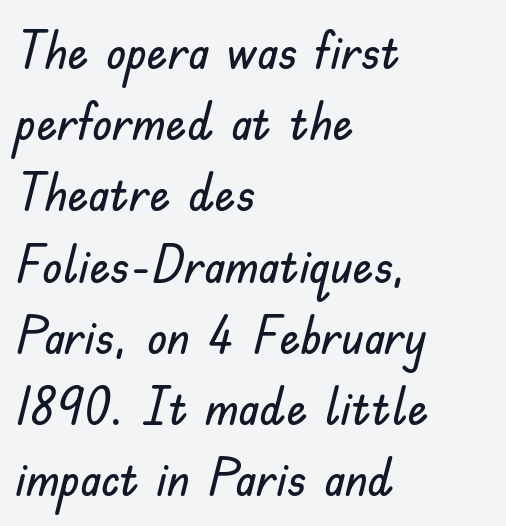
{"serif": "no", "width": "normal", "stroke_contrast": "low", "x_height": "small", "monospaced": "no", "underline": "no", "align": "left", "line_spacing": "normal", "line_spacing_ratio": 1.37, "letter_spacing": "normal", "letter_spacing_em": 0.0, "glyph_px": 52}
